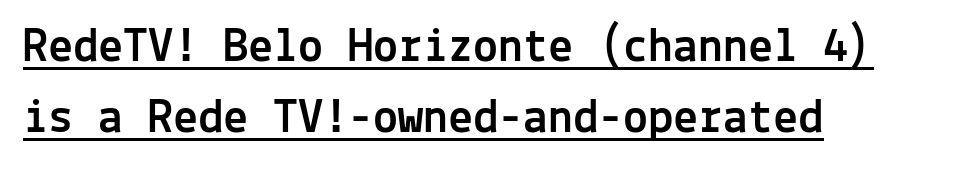
The image shows 50 px sans-serif type, upright, monospaced; set left-aligned, normal line spacing (1.43x), normal letter spacing, underlined; a medium x-height.
